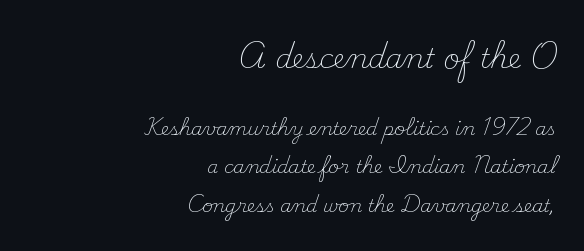
Q: Is the text bold? A: No.
Q: Is the text italic (slanted)? A: Yes.
Q: Is the text underlined? A: No.
Q: How is the paragraph aligned? A: Right-aligned.
Q: Is the spacing between letters normal or unusually wide? A: Normal.
Q: Is the spacing between lines tight, normal or loose? A: Loose.
Q: Which block of text is set in a larger size, the first (top) or the second (bottom)? A: The first (top) one.
